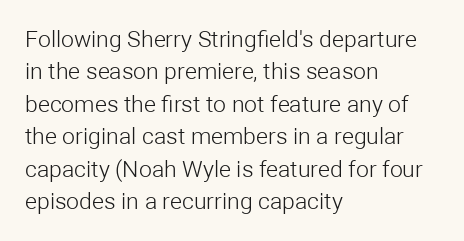
{"italic": "no", "bold": "no", "underline": "no", "align": "left", "line_spacing": "normal", "line_spacing_ratio": 1.41, "letter_spacing": "normal", "letter_spacing_em": 0.0, "glyph_px": 23}
